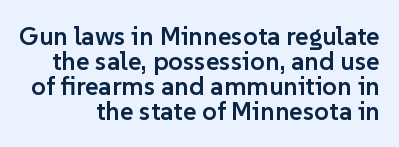
The leading is snug, giving the passage a crowded texture. Typographic density is moderately raised because the face is semibold. Beneath every word, the page is bare. Does the lettering tilt? It doesn't — this is upright. The lines are quadded right.
